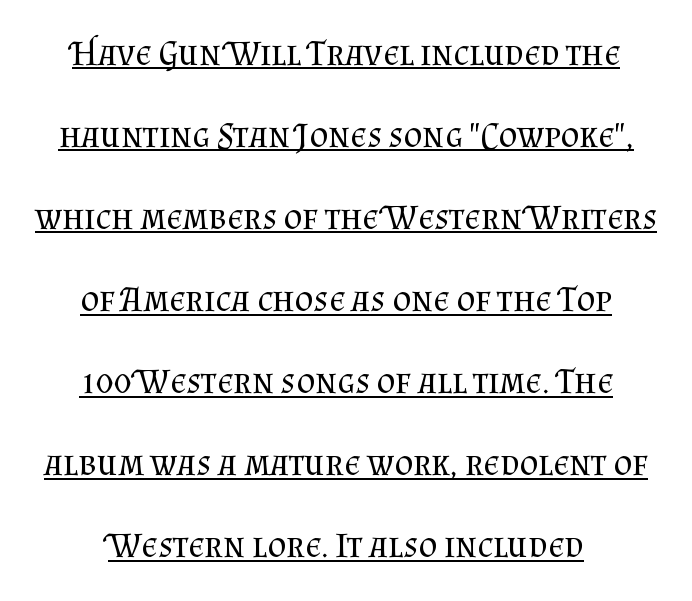
The image shows 36 px regular-weight serif type, upright; set centered, loose line spacing (2.28x), normal letter spacing, underlined; medium stroke contrast and a small x-height.
